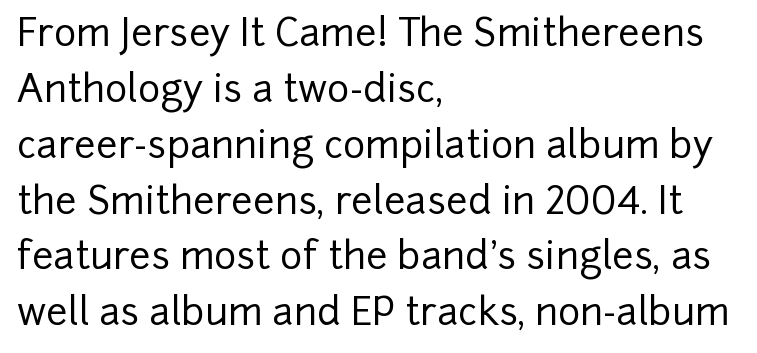
{"serif": "no", "italic": "no", "width": "normal", "stroke_contrast": "low", "x_height": "medium", "monospaced": "no", "underline": "no", "align": "left", "line_spacing": "normal", "line_spacing_ratio": 1.47, "letter_spacing": "normal", "letter_spacing_em": 0.0, "glyph_px": 38}
